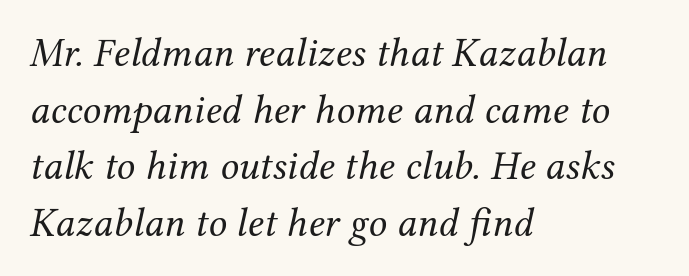
{"serif": "yes", "italic": "yes", "lean": "right", "slant_degrees": 12, "bold": "no", "weight": "regular", "width": "normal", "stroke_contrast": "medium", "x_height": "medium", "monospaced": "no", "underline": "no", "align": "left", "line_spacing": "normal", "line_spacing_ratio": 1.38, "letter_spacing": "normal", "letter_spacing_em": 0.0, "glyph_px": 41}
